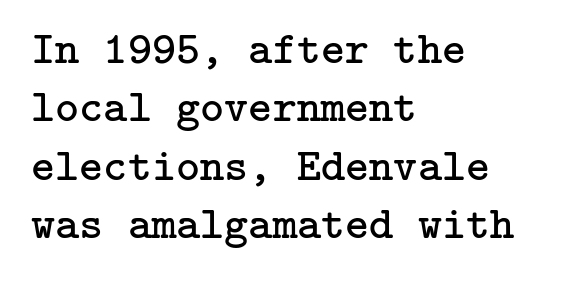
Q: Is the text bold? A: No.
Q: Is the text italic (slanted)? A: No, it is upright.
Q: Is the typeface a serif or a sans-serif typeface? A: Serif.
Q: Is the text underlined? A: No.
Q: How is the paragraph aligned? A: Left-aligned.
Q: Is the spacing between letters normal or unusually wide? A: Normal.
Q: Is the spacing between lines tight, normal or loose? A: Normal.
Q: Width (condensed, normal, or wide)? A: Normal.
Q: Stroke contrast? A: Low.
Q: x-height? A: Medium.
